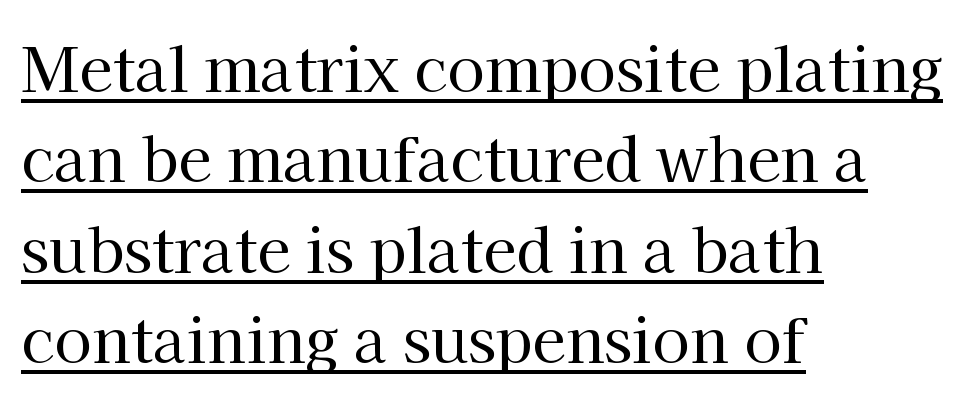
Every word sits above its own underline. A roman cut, with each character standing at attention. Stems here are at most as thick as an everyday book face. Each line starts at the same left margin while the right side varies. There is no visible air inserted between adjacent glyphs. A typesetter would call this leading conventional body-copy spacing.
